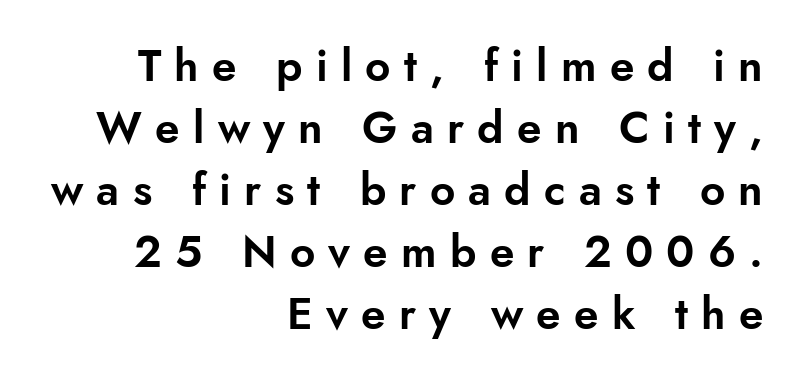
{"serif": "no", "italic": "no", "width": "normal", "stroke_contrast": "low", "x_height": "small", "monospaced": "no", "underline": "no", "align": "right", "line_spacing": "normal", "line_spacing_ratio": 1.41, "letter_spacing": "wide", "letter_spacing_em": 0.3, "glyph_px": 44}
